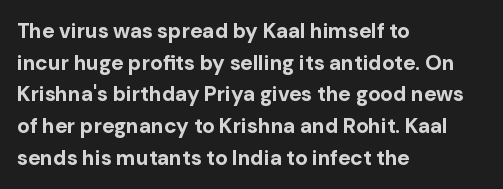
This is roman type, the default non-slanted kind. Observe the ordinary spacing: letters are neighbours, not strangers. The space between consecutive lines is moderate. Leftover space on each line is placed entirely after the last word. The string is rendered with underlining switched off. What weight is shown? A full bold with thick strokes.
